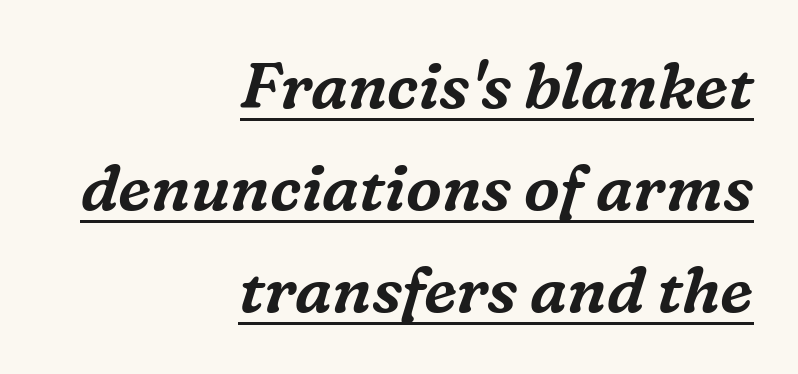
The image shows 64 px serif type, italic (leaning right); set right-aligned, normal line spacing (1.59x), normal letter spacing, underlined; medium stroke contrast and a medium x-height.
